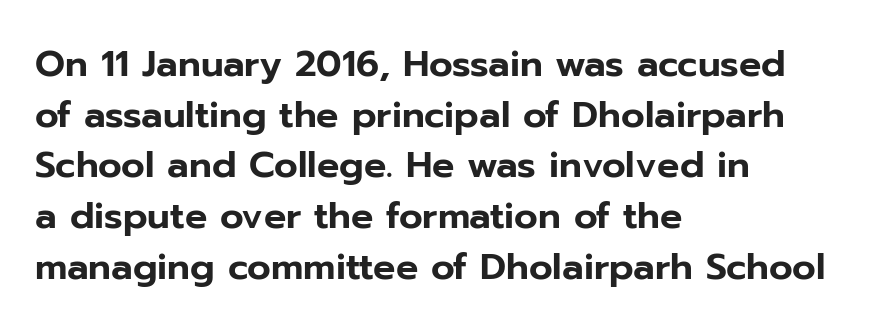
{"serif": "no", "italic": "no", "width": "normal", "stroke_contrast": "low", "x_height": "medium", "monospaced": "no", "underline": "no", "align": "left", "line_spacing": "normal", "line_spacing_ratio": 1.37, "letter_spacing": "normal", "letter_spacing_em": 0.0, "glyph_px": 37}
